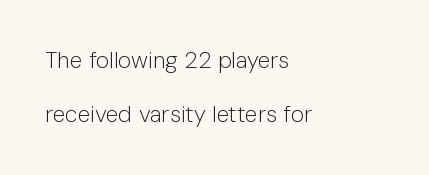
Q: Is the text bold? A: No.
Q: Is the text italic (slanted)? A: No, it is upright.
Q: Is the text underlined? A: No.
Q: How is the paragraph aligned? A: Left-aligned.
Q: Is the spacing between letters normal or unusually wide? A: Normal.
Q: Is the spacing between lines tight, normal or loose? A: Loose.
